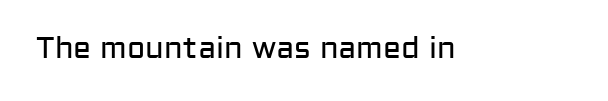
The image shows 30 px regular-weight sans-serif type, upright; set normal letter spacing, not underlined; low stroke contrast and a medium x-height.
